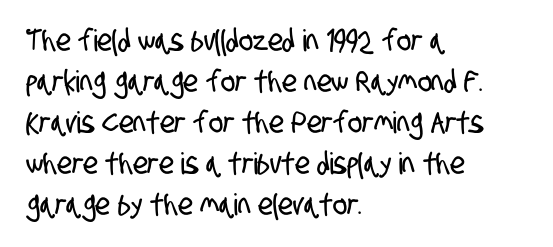
{"serif": "no", "width": "condensed", "stroke_contrast": "low", "x_height": "large", "monospaced": "no", "underline": "no", "align": "left", "line_spacing": "normal", "line_spacing_ratio": 1.37, "letter_spacing": "normal", "letter_spacing_em": 0.0, "glyph_px": 30}
